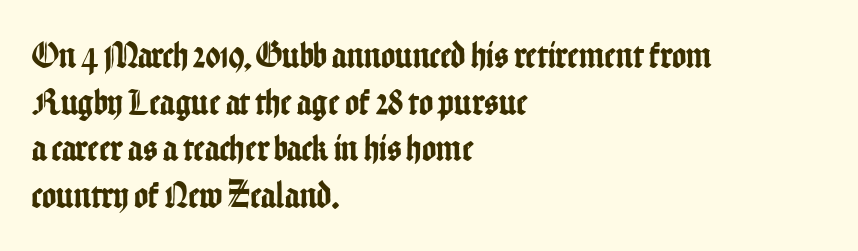
Q: Is the text italic (slanted)? A: No, it is upright.
Q: Is the typeface a serif or a sans-serif typeface? A: Sans-serif.
Q: Is the text underlined? A: No.
Q: How is the paragraph aligned? A: Left-aligned.
Q: Is the spacing between letters normal or unusually wide? A: Normal.
Q: Width (condensed, normal, or wide)? A: Condensed.
Q: Stroke contrast? A: Low.
Q: x-height? A: Medium.
Q: Monospaced? A: No.
